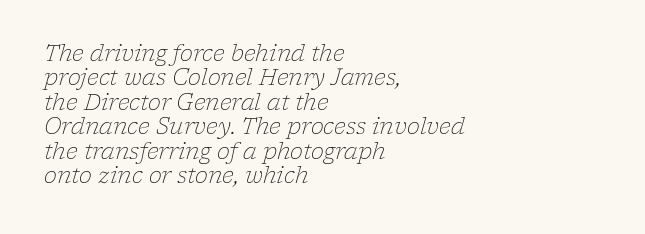
A student would call this left alignment; a typographer would say flush left, rag right. The characters are drawn with everyday or finer stroke widths. Vertical spacing — tight. Underlining? Definitely not there. The typography opts for an oblique posture over an upright one.
